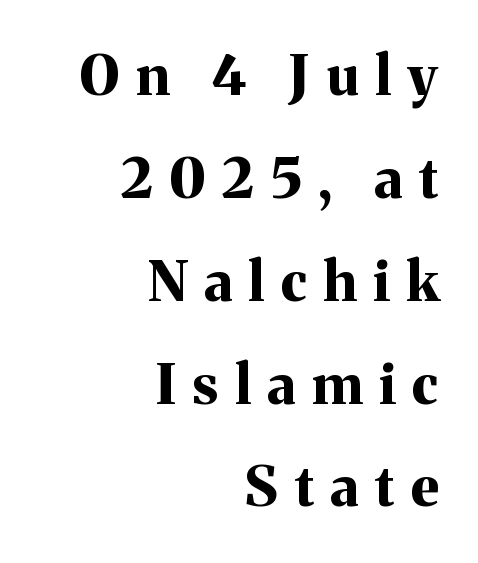
The image shows 55 px bold serif type, upright; set right-aligned, line spacing 1.87x, unusually wide letter spacing (+0.3 em), not underlined; medium stroke contrast and a medium x-height.
